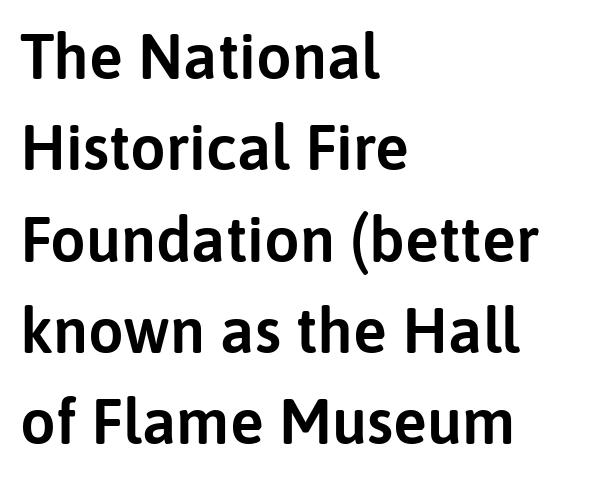
The passage shown stacks its lines at a standard gap. The rendering uses natural spacing where letterforms have individual widths. Ordinary non-slanted type is in use. The face used here is a sans, in the tradition of grotesques and geometrics. The line texture is even and compact thanks to regular tracking. Letters rest on an invisible, unmarked baseline.
